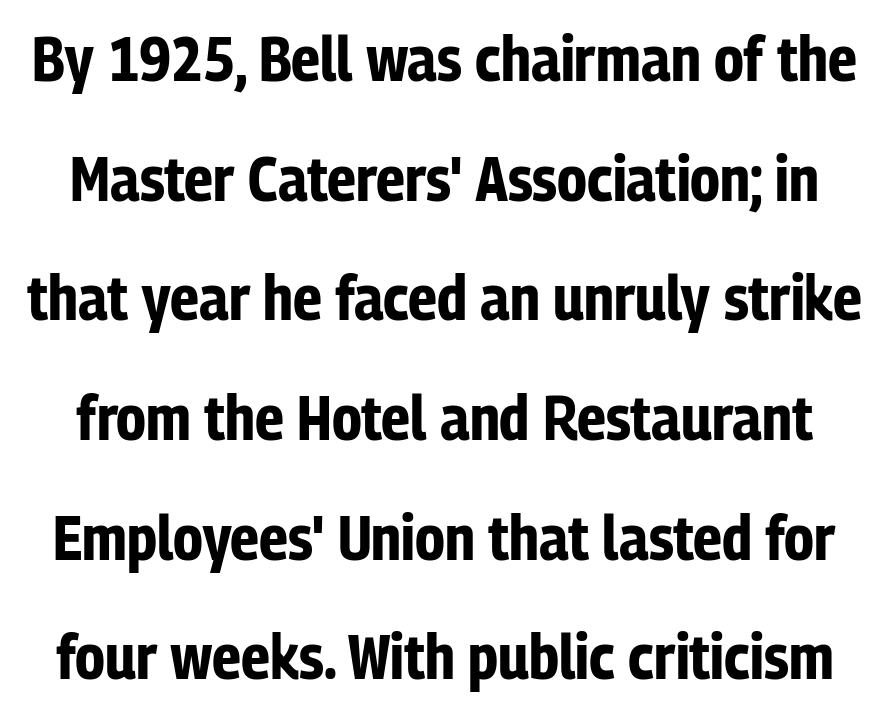
Q: Is the text bold? A: Yes.
Q: Is the text italic (slanted)? A: No, it is upright.
Q: Is the typeface a serif or a sans-serif typeface? A: Sans-serif.
Q: Is the text underlined? A: No.
Q: Is the spacing between letters normal or unusually wide? A: Normal.
Q: Is the spacing between lines tight, normal or loose? A: Loose.
Q: Width (condensed, normal, or wide)? A: Condensed.
Q: Stroke contrast? A: Low.
Q: x-height? A: Medium.
Q: Monospaced? A: No.
